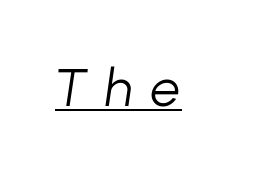
{"italic": "yes", "lean": "right", "slant_degrees": 8, "bold": "no", "weight": "light", "width": "normal", "stroke_contrast": "low", "x_height": "medium", "monospaced": "no", "underline": "yes", "letter_spacing": "wide", "letter_spacing_em": 0.33, "glyph_px": 53}
